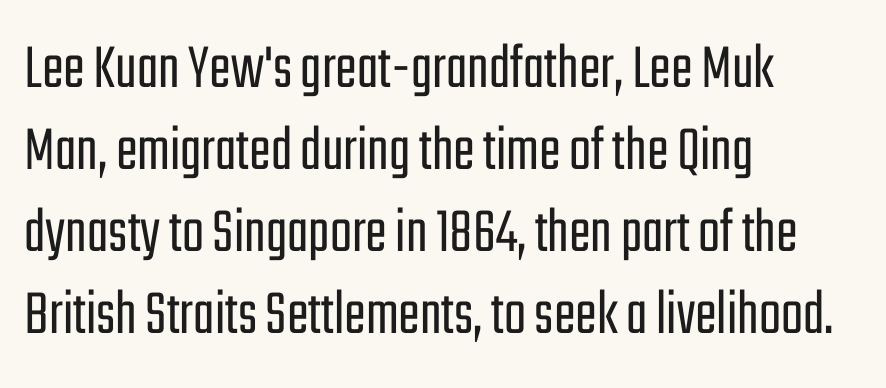
The image shows 65 px light, condensed sans-serif type, upright; set left-aligned, normal line spacing (1.26x), normal letter spacing, not underlined; low stroke contrast and a medium x-height.
